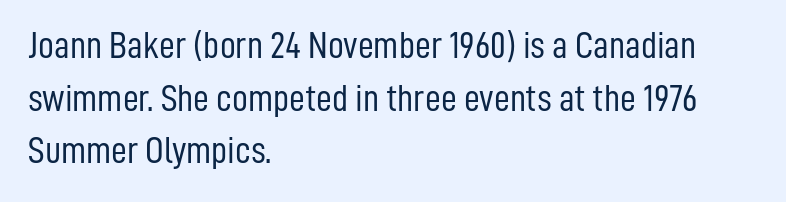
{"serif": "no", "italic": "no", "bold": "no", "weight": "light", "width": "condensed", "stroke_contrast": "low", "x_height": "medium", "monospaced": "no", "underline": "no", "align": "left", "line_spacing": "normal", "line_spacing_ratio": 1.35, "letter_spacing": "normal", "letter_spacing_em": 0.0, "glyph_px": 39}
